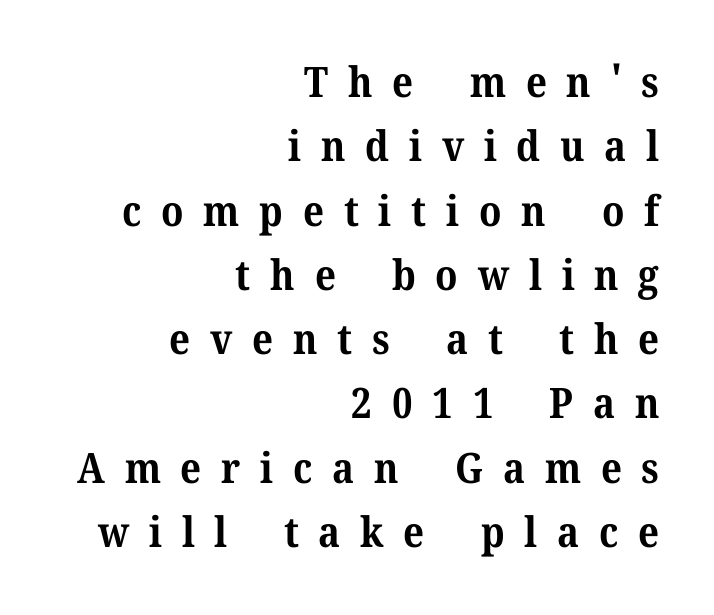
Q: Is the text bold? A: Yes.
Q: Is the text italic (slanted)? A: No, it is upright.
Q: Is the typeface a serif or a sans-serif typeface? A: Serif.
Q: Is the text underlined? A: No.
Q: How is the paragraph aligned? A: Right-aligned.
Q: Is the spacing between letters normal or unusually wide? A: Unusually wide.
Q: Is the spacing between lines tight, normal or loose? A: Normal.
Q: Width (condensed, normal, or wide)? A: Normal.
Q: Stroke contrast? A: Medium.
Q: x-height? A: Medium.
Q: Monospaced? A: No.
